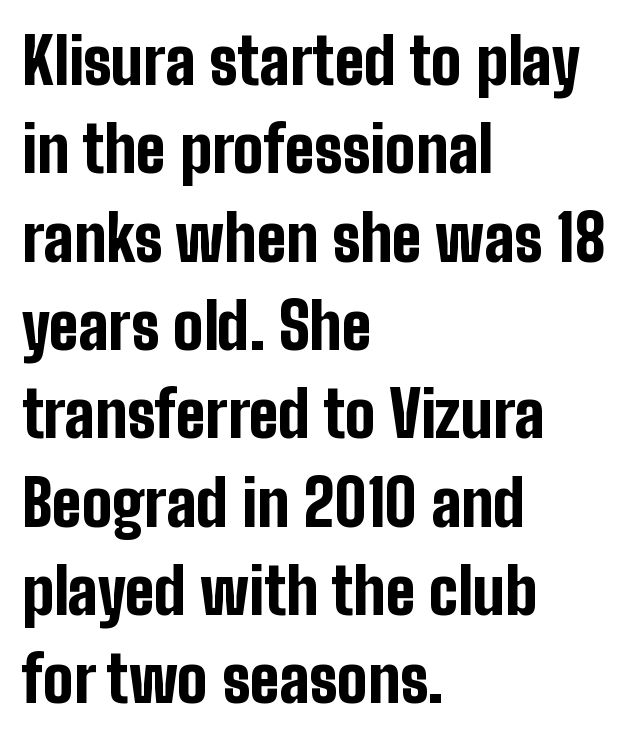
Q: Is the text bold? A: Yes.
Q: Is the text italic (slanted)? A: No, it is upright.
Q: Is the typeface a serif or a sans-serif typeface? A: Sans-serif.
Q: Is the text underlined? A: No.
Q: How is the paragraph aligned? A: Left-aligned.
Q: Is the spacing between letters normal or unusually wide? A: Normal.
Q: Is the spacing between lines tight, normal or loose? A: Normal.
Q: Width (condensed, normal, or wide)? A: Condensed.
Q: Stroke contrast? A: Low.
Q: x-height? A: Medium.
Q: Monospaced? A: No.
